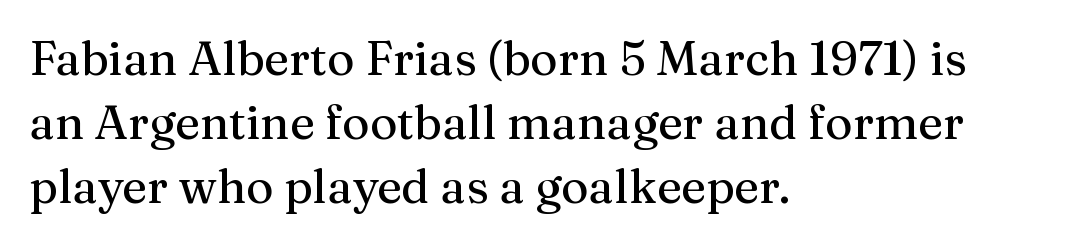
The image shows 47 px serif type, upright; set left-aligned, normal line spacing (1.36x), normal letter spacing, not underlined; medium stroke contrast and a medium x-height.
